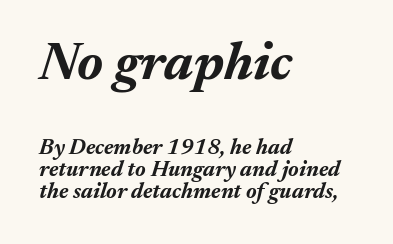
{"italic": "yes", "lean": "right", "slant_degrees": 17, "bold": "yes", "weight": "bold", "width": "normal", "stroke_contrast": "medium", "x_height": "medium", "monospaced": "no", "underline": "no", "align": "left", "line_spacing": "tight", "line_spacing_ratio": 1.01, "letter_spacing": "normal", "letter_spacing_em": 0.0, "larger_block": "first", "size_ratio": 2.45, "glyph_px": 54}
